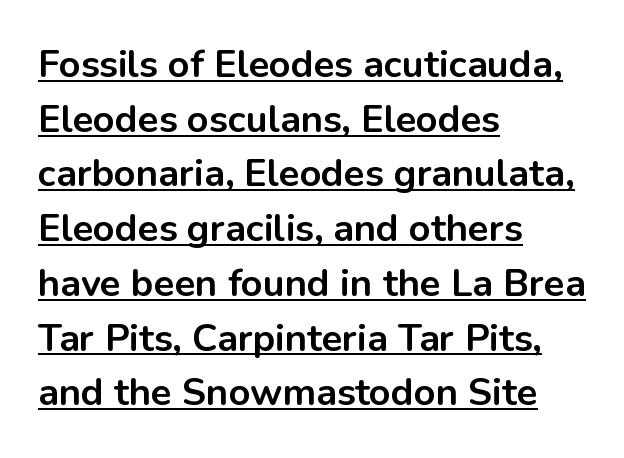
The image shows 38 px bold sans-serif type, upright; set left-aligned, normal line spacing (1.44x), normal letter spacing, underlined; low stroke contrast and a medium x-height.
